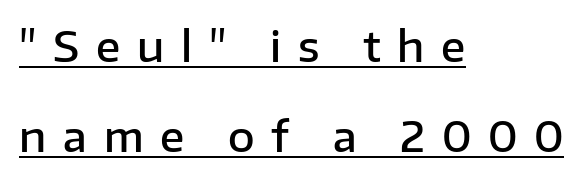
{"serif": "no", "italic": "no", "bold": "semi", "weight": "semibold", "width": "normal", "stroke_contrast": "low", "x_height": "medium", "monospaced": "no", "underline": "yes", "align": "left", "line_spacing": "loose", "line_spacing_ratio": 2.2, "letter_spacing": "wide", "letter_spacing_em": 0.41, "glyph_px": 41}
